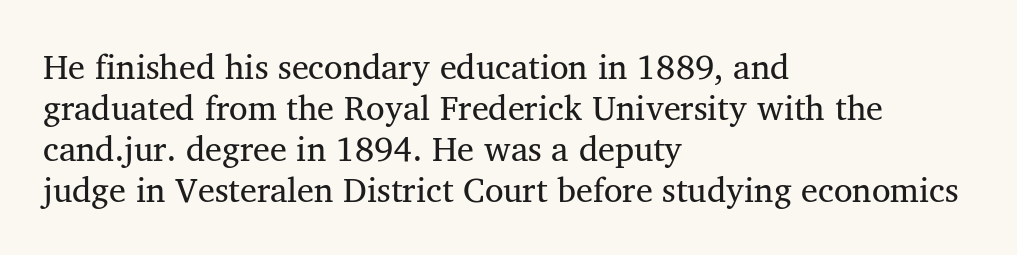
Q: Is the typeface a serif or a sans-serif typeface? A: Serif.
Q: Is the text underlined? A: No.
Q: How is the paragraph aligned? A: Left-aligned.
Q: Is the spacing between letters normal or unusually wide? A: Normal.
Q: Width (condensed, normal, or wide)? A: Normal.
Q: Stroke contrast? A: Medium.
Q: x-height? A: Medium.
Q: Monospaced? A: No.
